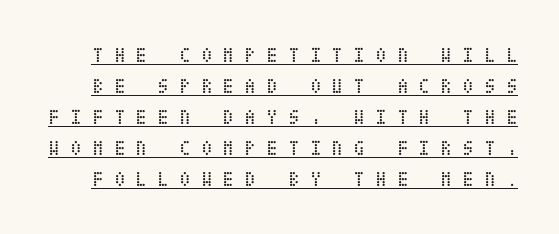
Characters follow at a spacing far wider than the type designer built in. Emphasis is given by a line drawn under the lettering. The strokes are not fattened; the text isn't bold. The line-height multiplier appears to be the usual default. The lettering stays uniformly vertical, giving the passage a roman look.
